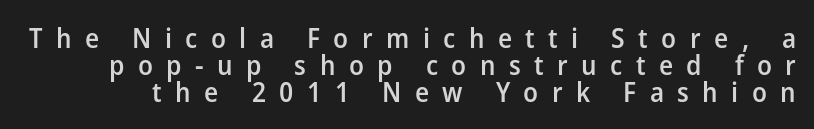
The passage shown is typeset with a sans-serif family. The passage shown is typed in a proportional face where columns would drift. Horizontal bands of white between lines are thin slivers. Moderately thickened strokes mark this as semibold type. The space beneath each line is pristine and unruled.
